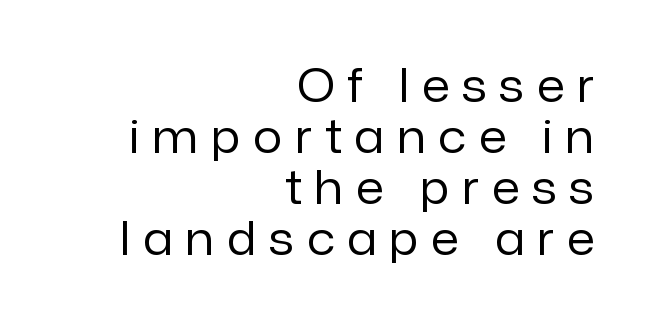
Classification — sans serif. The axis of the letterforms is exactly vertical. The setting favours the right margin, as signatures and pull-quotes sometimes do. A typesetter would call this proportional, since set widths differ per character.
